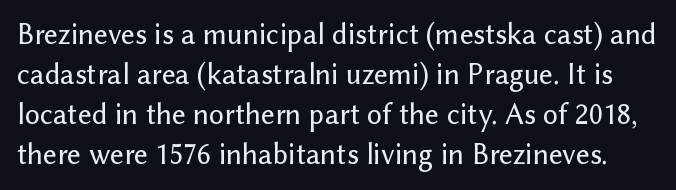
Q: Is the text italic (slanted)? A: No, it is upright.
Q: Is the typeface a serif or a sans-serif typeface? A: Sans-serif.
Q: Is the text underlined? A: No.
Q: Is the spacing between letters normal or unusually wide? A: Normal.
Q: Is the spacing between lines tight, normal or loose? A: Normal.
Q: Width (condensed, normal, or wide)? A: Normal.
Q: Stroke contrast? A: Low.
Q: x-height? A: Medium.
Q: Monospaced? A: No.
